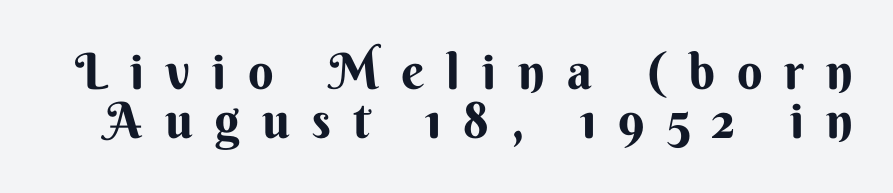
{"serif": "no", "italic": "no", "bold": "yes", "weight": "bold", "width": "normal", "stroke_contrast": "medium", "x_height": "small", "monospaced": "no", "underline": "no", "line_spacing": "tight", "line_spacing_ratio": 0.99, "letter_spacing": "wide", "letter_spacing_em": 0.44, "glyph_px": 50}
